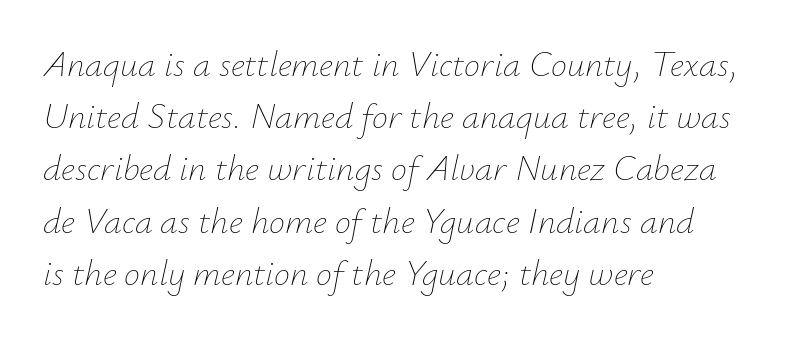
Q: Is the text bold? A: No.
Q: Is the text italic (slanted)? A: Yes, it leans right by about 12 degrees.
Q: Is the text underlined? A: No.
Q: How is the paragraph aligned? A: Left-aligned.
Q: Is the spacing between letters normal or unusually wide? A: Normal.
Q: Is the spacing between lines tight, normal or loose? A: Normal.
Q: Width (condensed, normal, or wide)? A: Normal.
Q: Stroke contrast? A: Low.
Q: x-height? A: Small.
Q: Monospaced? A: No.
